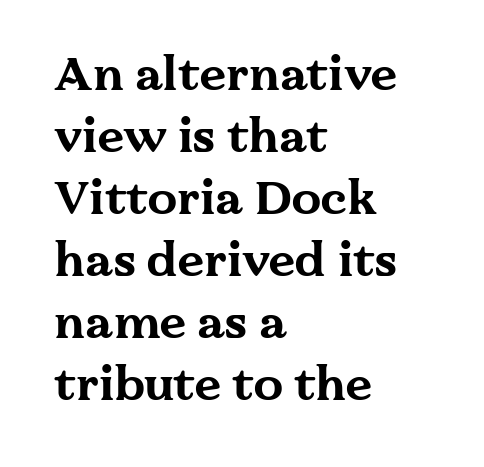
{"serif": "yes", "italic": "no", "bold": "yes", "weight": "bold", "width": "wide", "stroke_contrast": "medium", "x_height": "medium", "monospaced": "no", "underline": "no", "align": "left", "line_spacing": "normal", "line_spacing_ratio": 1.32, "letter_spacing": "normal", "letter_spacing_em": 0.0, "glyph_px": 47}
